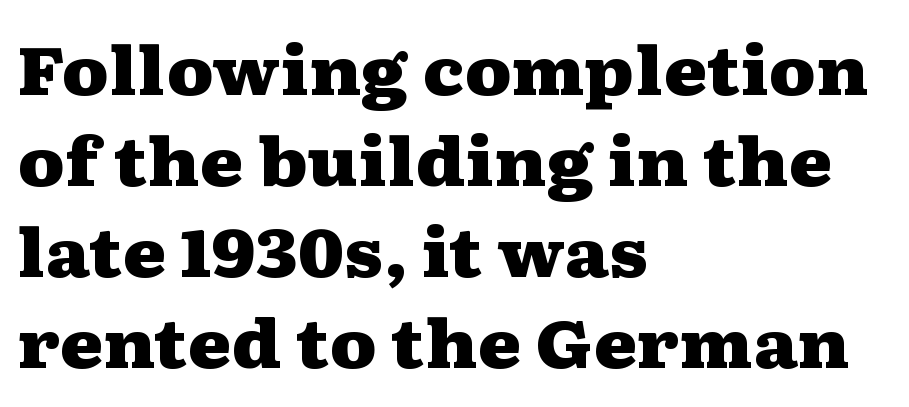
The image shows 66 px heavy, wide serif type, upright; set left-aligned, normal line spacing (1.38x), normal letter spacing, not underlined; medium stroke contrast and a medium x-height.
